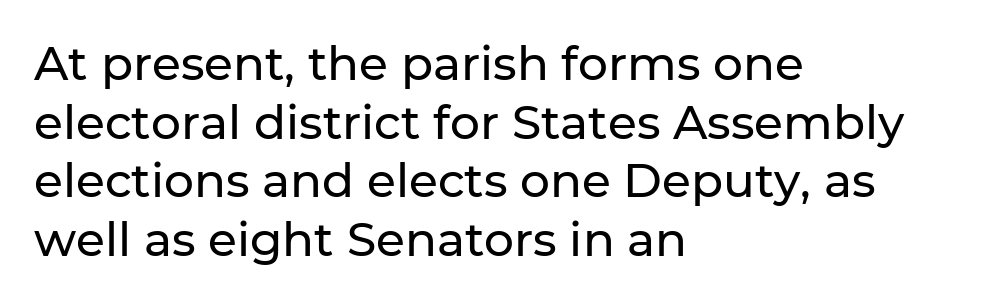
{"serif": "no", "italic": "no", "width": "normal", "stroke_contrast": "low", "x_height": "medium", "monospaced": "no", "underline": "no", "align": "left", "line_spacing": "normal", "line_spacing_ratio": 1.25, "letter_spacing": "normal", "letter_spacing_em": 0.0, "glyph_px": 47}
